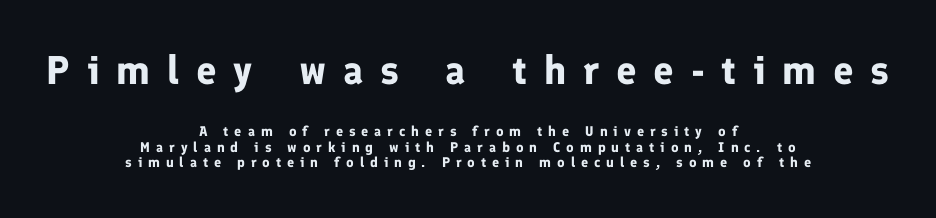
Unlike a traditional serif, this face leaves its strokes unadorned. The passage shown is not underscored anywhere. The font's upright variant was chosen for this text. Here the designer chose a conventional face with non-uniform glyph widths. Tracking value appears strongly positive — letters spread wide. Which chunk is bigger? The first one — the top block dwarfs the bottom.
